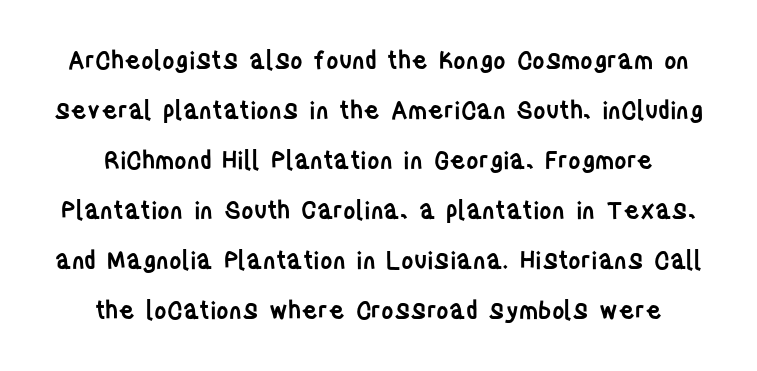
{"italic": "no", "bold": "semi", "underline": "no", "line_spacing": "loose", "line_spacing_ratio": 2.08, "letter_spacing": "normal", "letter_spacing_em": 0.0, "glyph_px": 24}
